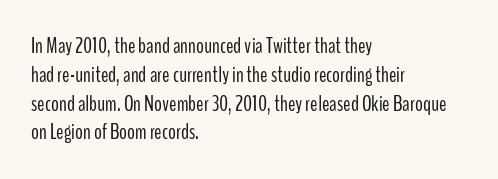
{"italic": "no", "bold": "no", "underline": "no", "align": "left", "line_spacing": "normal", "line_spacing_ratio": 1.31, "letter_spacing": "normal", "letter_spacing_em": 0.0, "glyph_px": 22}
